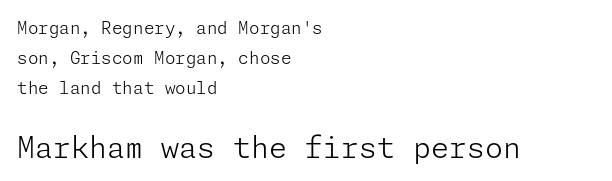
Q: Is the text bold? A: No.
Q: Is the text italic (slanted)? A: No, it is upright.
Q: Is the typeface a serif or a sans-serif typeface? A: Sans-serif.
Q: Is the text underlined? A: No.
Q: How is the paragraph aligned? A: Left-aligned.
Q: Is the spacing between letters normal or unusually wide? A: Normal.
Q: Which block of text is set in a larger size, the first (top) or the second (bottom)? A: The second (bottom) one.
Q: Width (condensed, normal, or wide)? A: Normal.
Q: Stroke contrast? A: Low.
Q: x-height? A: Medium.
